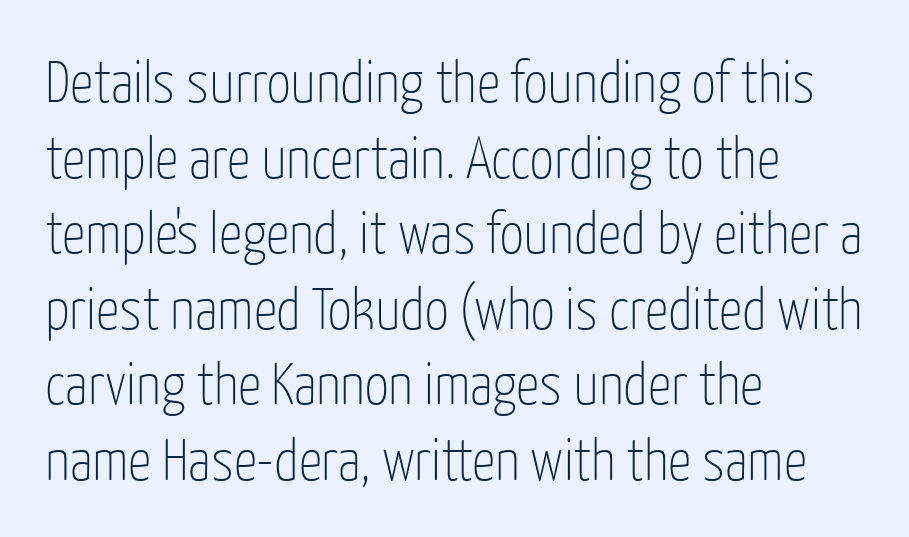
Q: Is the text bold? A: No.
Q: Is the text italic (slanted)? A: No, it is upright.
Q: Is the typeface a serif or a sans-serif typeface? A: Sans-serif.
Q: Is the text underlined? A: No.
Q: How is the paragraph aligned? A: Left-aligned.
Q: Is the spacing between letters normal or unusually wide? A: Normal.
Q: Is the spacing between lines tight, normal or loose? A: Normal.
Q: Width (condensed, normal, or wide)? A: Condensed.
Q: Stroke contrast? A: Low.
Q: x-height? A: Medium.
Q: Monospaced? A: No.
